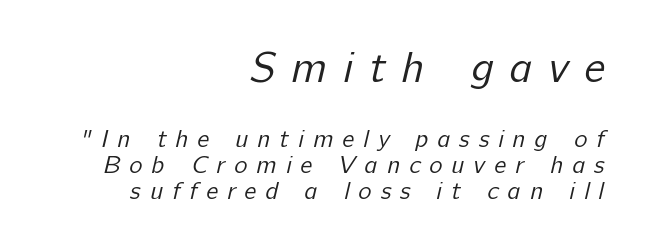
The image shows 44 px regular-weight sans-serif type; set right-aligned, tight line spacing (1.04x), unusually wide letter spacing (+0.36 em), not underlined; the first (top) block is 1.76x larger; low stroke contrast and a medium x-height.
